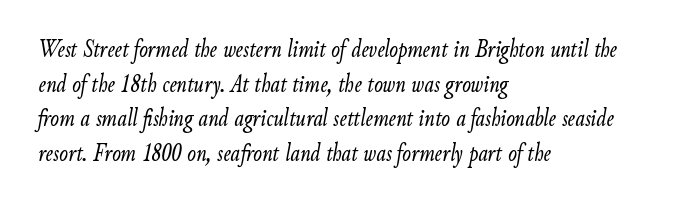
Q: Is the text bold? A: No.
Q: Is the text italic (slanted)? A: Yes, it leans right by about 9 degrees.
Q: Is the text underlined? A: No.
Q: How is the paragraph aligned? A: Left-aligned.
Q: Is the spacing between letters normal or unusually wide? A: Normal.
Q: Is the spacing between lines tight, normal or loose? A: Normal.
